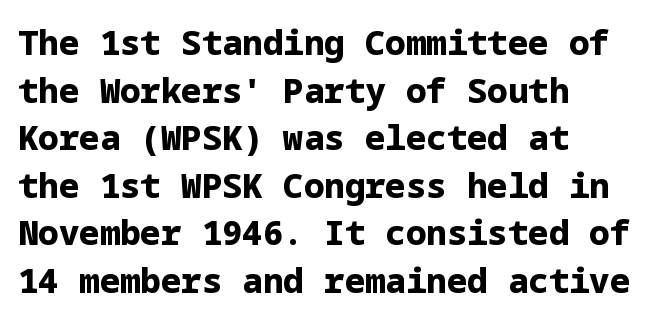
Q: Is the text bold? A: Yes.
Q: Is the text italic (slanted)? A: No, it is upright.
Q: Is the typeface a serif or a sans-serif typeface? A: Sans-serif.
Q: Is the text underlined? A: No.
Q: How is the paragraph aligned? A: Left-aligned.
Q: Is the spacing between letters normal or unusually wide? A: Normal.
Q: Is the spacing between lines tight, normal or loose? A: Normal.
Q: Width (condensed, normal, or wide)? A: Normal.
Q: Stroke contrast? A: Low.
Q: x-height? A: Medium.
